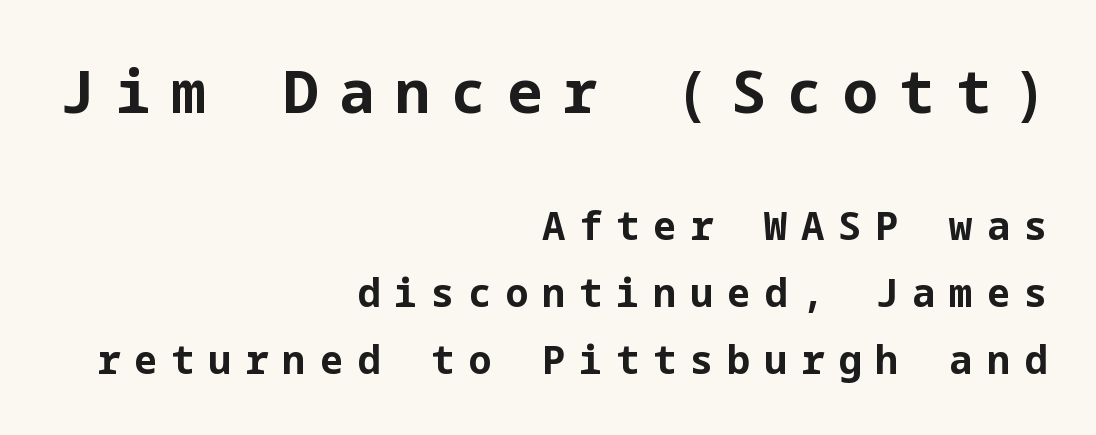
Emphasis by weight is at full strength: bold. Compared with a flush-left layout, this one pins lines to the opposite, right side. The zone under the glyphs is completely vacant. The passage shown is typeset with a sans-serif family. Note: larger setting up top, smaller setting below.
